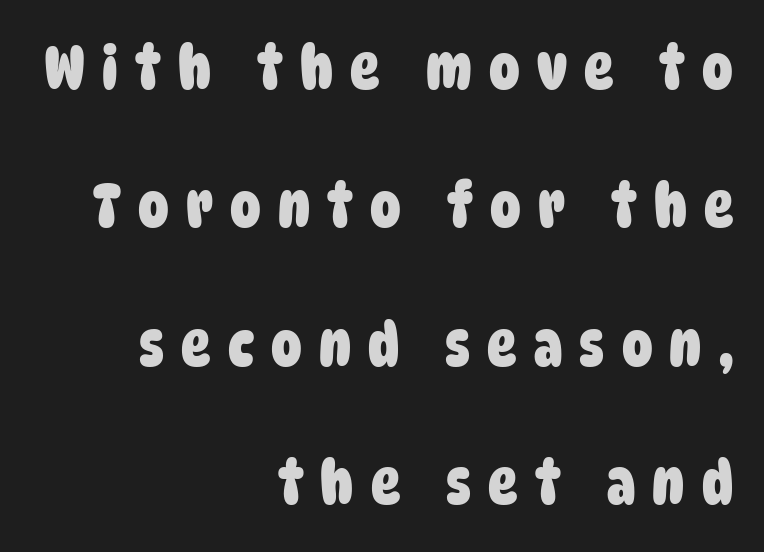
{"serif": "no", "bold": "yes", "weight": "heavy", "width": "condensed", "stroke_contrast": "low", "x_height": "large", "monospaced": "no", "underline": "no", "align": "right", "line_spacing": "loose", "line_spacing_ratio": 2.27, "letter_spacing": "wide", "letter_spacing_em": 0.28, "glyph_px": 61}
